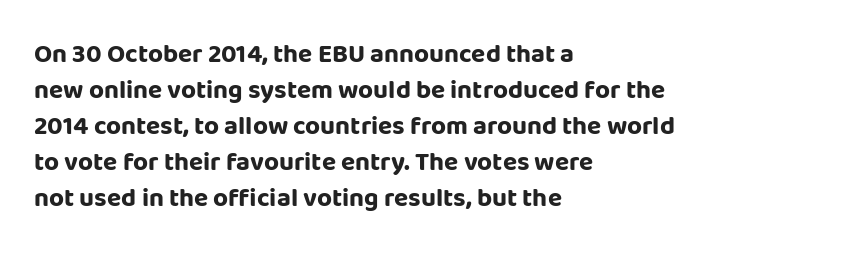
{"italic": "no", "bold": "yes", "underline": "no", "align": "left", "line_spacing": "normal", "line_spacing_ratio": 1.38, "letter_spacing": "normal", "letter_spacing_em": 0.0, "glyph_px": 26}
